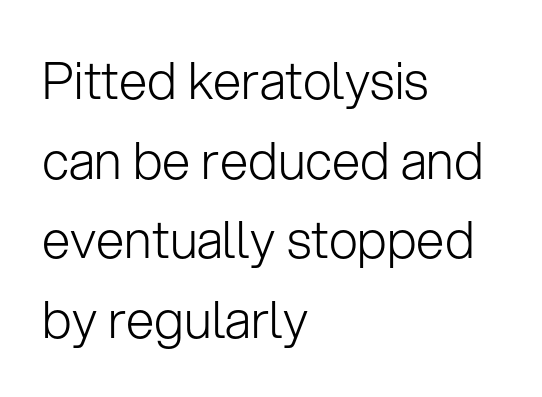
Q: Is the text bold? A: No.
Q: Is the text italic (slanted)? A: No, it is upright.
Q: Is the typeface a serif or a sans-serif typeface? A: Sans-serif.
Q: Is the text underlined? A: No.
Q: How is the paragraph aligned? A: Left-aligned.
Q: Is the spacing between letters normal or unusually wide? A: Normal.
Q: Is the spacing between lines tight, normal or loose? A: Normal.
Q: Width (condensed, normal, or wide)? A: Normal.
Q: Stroke contrast? A: Low.
Q: x-height? A: Medium.
Q: Monospaced? A: No.
